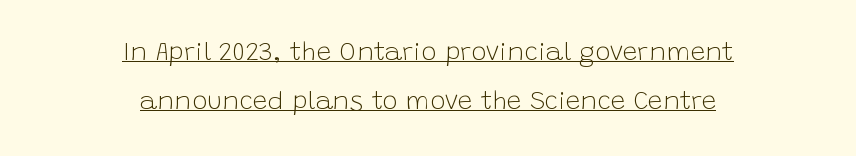
If you drew a line through each stem, it would be perfectly vertical. Is there an underline? Yes — a line sits under the letters. The text block is weighted toward neither margin, spreading evenly from the middle. Spacing between characters is what you'd get straight out of the box.
